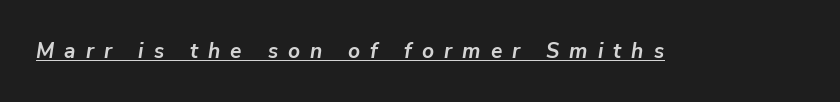
{"italic": "yes", "lean": "right", "slant_degrees": 9, "bold": "yes", "underline": "yes", "letter_spacing": "wide", "letter_spacing_em": 0.48, "glyph_px": 21}
